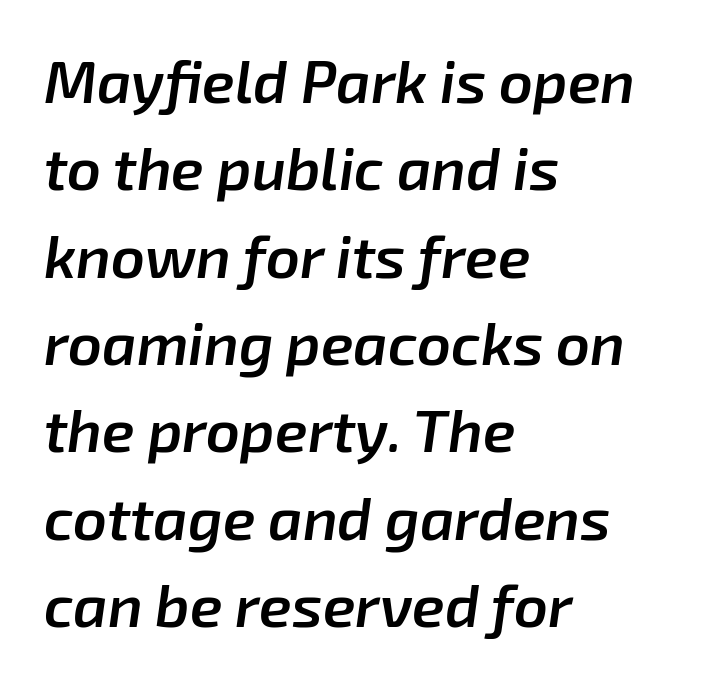
{"italic": "yes", "lean": "right", "slant_degrees": 8, "bold": "semi", "weight": "semibold", "width": "normal", "stroke_contrast": "low", "x_height": "medium", "monospaced": "no", "underline": "no", "align": "left", "line_spacing": "normal", "line_spacing_ratio": 1.48, "letter_spacing": "normal", "letter_spacing_em": 0.0, "glyph_px": 59}
